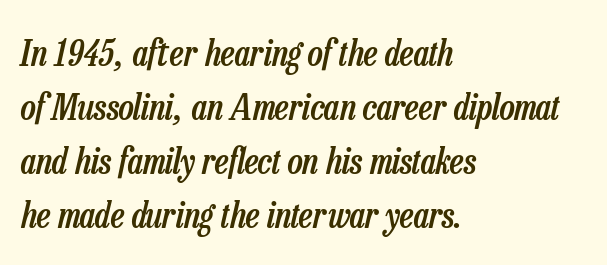
{"italic": "yes", "lean": "right", "slant_degrees": 13, "bold": "semi", "weight": "semibold", "width": "condensed", "stroke_contrast": "low", "x_height": "medium", "monospaced": "no", "underline": "no", "align": "left", "line_spacing": "normal", "line_spacing_ratio": 1.5, "letter_spacing": "normal", "letter_spacing_em": 0.0, "glyph_px": 36}
